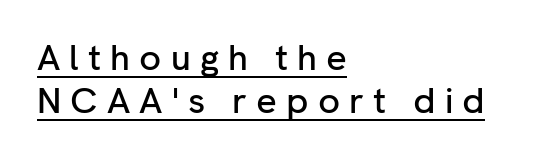
{"serif": "no", "italic": "no", "width": "normal", "stroke_contrast": "low", "x_height": "medium", "monospaced": "no", "underline": "yes", "align": "left", "line_spacing_ratio": 1.2, "letter_spacing": "wide", "letter_spacing_em": 0.25, "glyph_px": 36}
